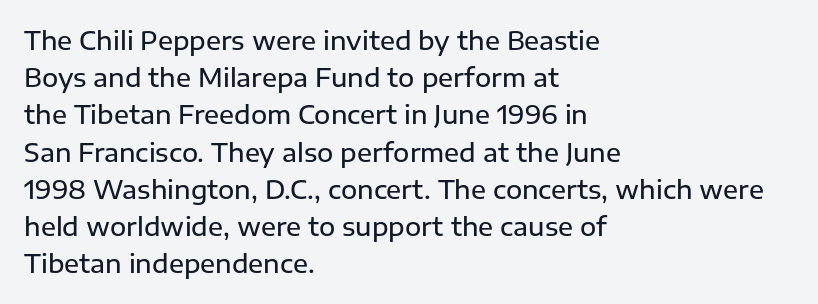
The image shows 25 px text type, upright; set left-aligned, normal line spacing (1.49x), normal letter spacing, not underlined.
